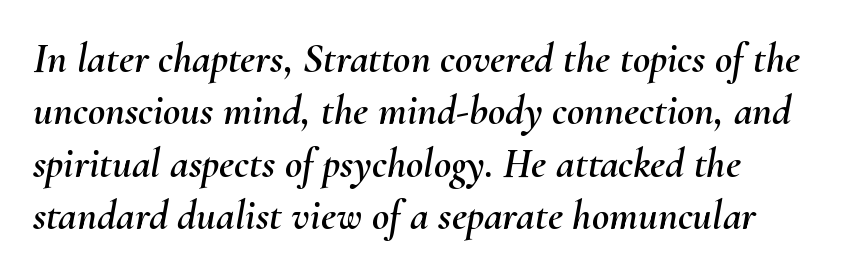
{"italic": "yes", "lean": "right", "slant_degrees": 10, "width": "normal", "stroke_contrast": "medium", "x_height": "small", "monospaced": "no", "underline": "no", "align": "left", "line_spacing": "normal", "line_spacing_ratio": 1.25, "letter_spacing": "normal", "letter_spacing_em": 0.0, "glyph_px": 42}
